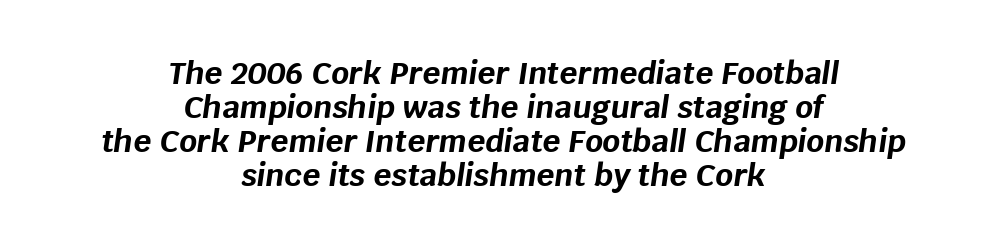
The image shows 31 px bold type, italic (leaning right); set centered, tight line spacing (1.1x), normal letter spacing, not underlined; low stroke contrast and a large x-height.
